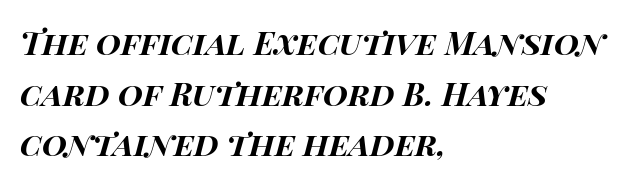
Q: Is the text bold? A: Yes.
Q: Is the text italic (slanted)? A: Yes, it leans right by about 15 degrees.
Q: Is the text underlined? A: No.
Q: How is the paragraph aligned? A: Left-aligned.
Q: Is the spacing between letters normal or unusually wide? A: Normal.
Q: Is the spacing between lines tight, normal or loose? A: Normal.
Q: Width (condensed, normal, or wide)? A: Wide.
Q: Stroke contrast? A: High.
Q: x-height? A: Large.
Q: Monospaced? A: No.
